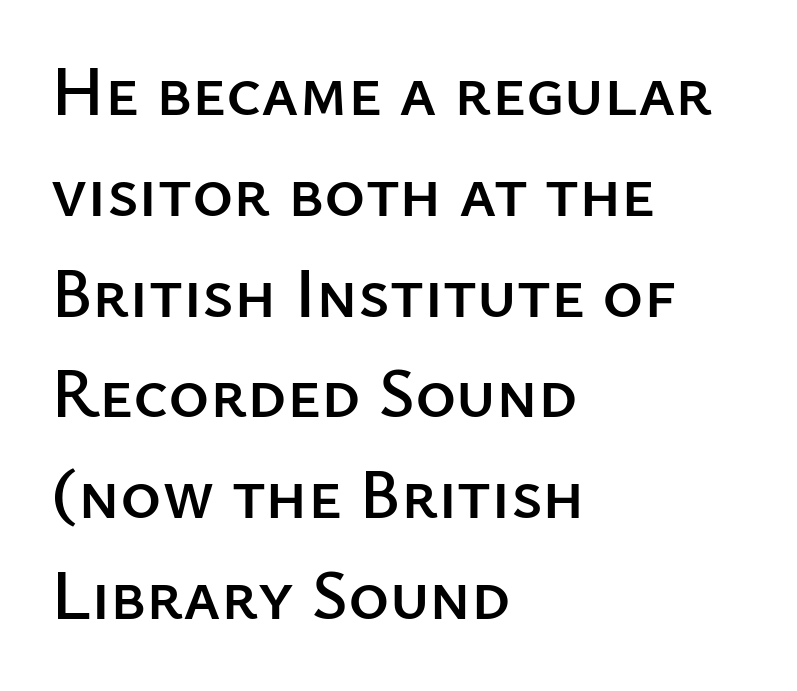
{"serif": "no", "italic": "no", "width": "normal", "stroke_contrast": "low", "x_height": "medium", "monospaced": "no", "underline": "no", "align": "left", "line_spacing": "normal", "line_spacing_ratio": 1.44, "letter_spacing": "normal", "letter_spacing_em": 0.0, "glyph_px": 70}
